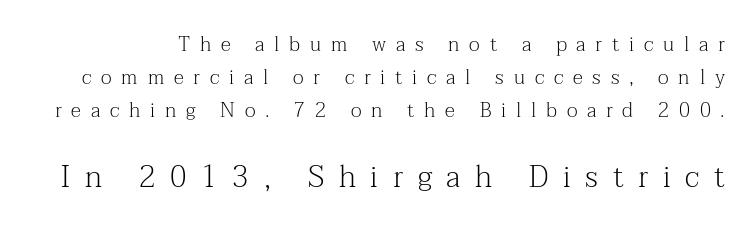
Style check: upright. Letters have the restrained weight of plain body copy at most. Compare the two chunks: the lower has the greater cap height. Type without underlining.
